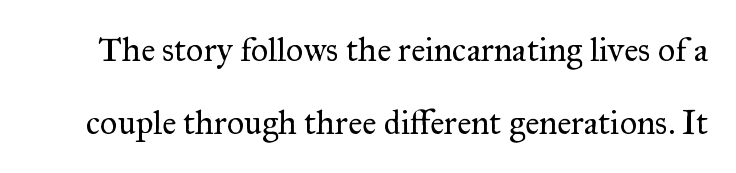
{"serif": "yes", "italic": "no", "bold": "no", "weight": "regular", "width": "normal", "stroke_contrast": "medium", "x_height": "small", "monospaced": "no", "underline": "no", "line_spacing": "loose", "line_spacing_ratio": 2.15, "letter_spacing": "normal", "letter_spacing_em": 0.0, "glyph_px": 34}
